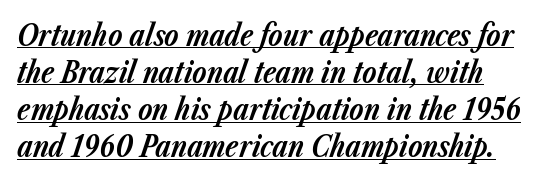
These lines are rendered in a variable-pitch font. Is there much room between lines? A standard amount, neither cramped nor airy. Italic: yes, the glyphs are oblique. Is there an underline? Yes — a line sits under the letters. The face used here is rendered with its standard letterfit.
